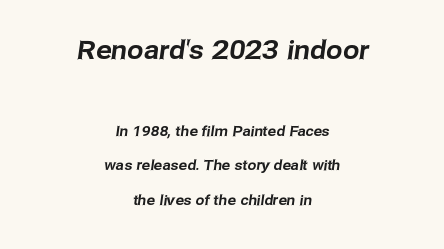
Students, note that the glyphs here touch the page at normal intervals. The paragraph has two soft edges and a firm central axis. How would I describe the line gaps? Wide and relaxed. The passage shown is not underscored anywhere. Which chunk is bigger? The first one — the top block dwarfs the bottom.
